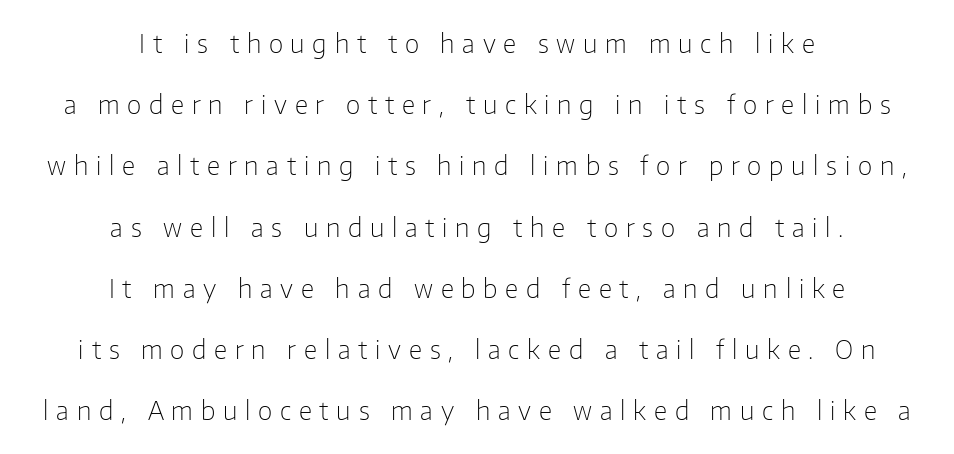
Q: Is the text bold? A: No.
Q: Is the text italic (slanted)? A: No, it is upright.
Q: Is the text underlined? A: No.
Q: How is the paragraph aligned? A: Centered.
Q: Is the spacing between letters normal or unusually wide? A: Unusually wide.
Q: Is the spacing between lines tight, normal or loose? A: Loose.
